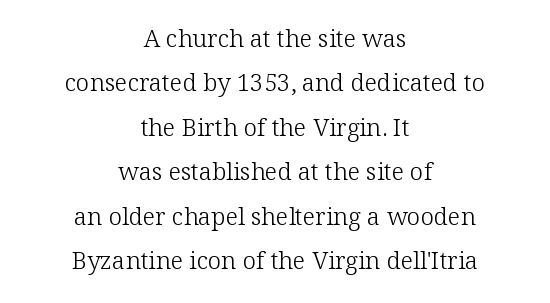
Q: Is the text bold? A: No.
Q: Is the text italic (slanted)? A: No, it is upright.
Q: Is the text underlined? A: No.
Q: How is the paragraph aligned? A: Centered.
Q: Is the spacing between letters normal or unusually wide? A: Normal.
